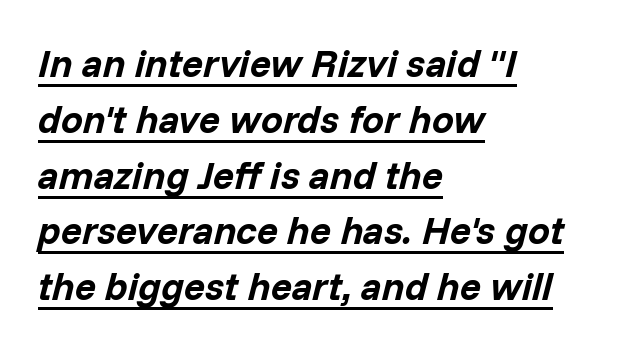
Compared with typical paragraphs, the rows here are spaced about the same. This sample carries an underscore along the baseline area. The ragged edge is on the right, which tells us the setting is flush left. Stroke thickness is high; the sample reads as a true bold. Note the varied advance widths — an 'i' is clearly narrower than an 'm'.
